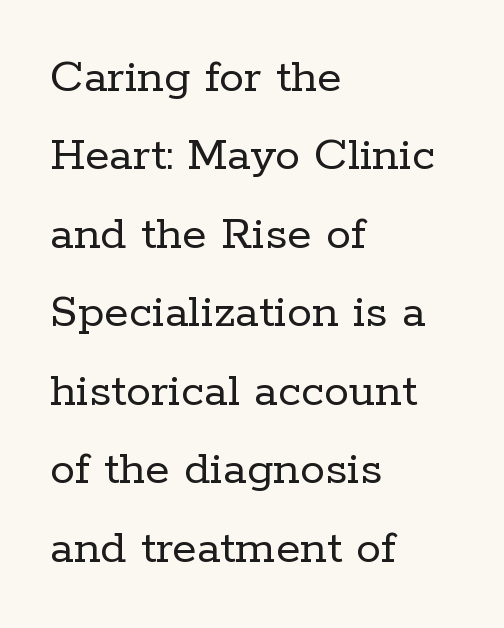
The face looks like a standard text weight, possibly lighter. The rendering keeps characters at their native spacing. Descenders are the only things crossing below the line. Horizontally, the lines are justified to the leading edge only.
